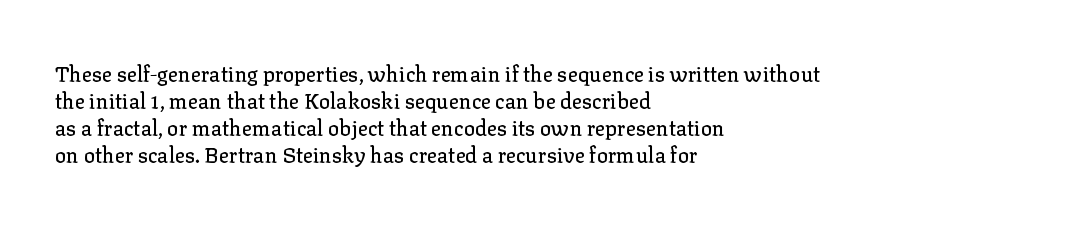
No word sits above an underline. Rendered with straight, roman letterforms. A typesetter would call this leading conventional body-copy spacing. Nothing unusual about the tracking: characters are spaced as the font intends. Line starts are locked; line ends wander.
